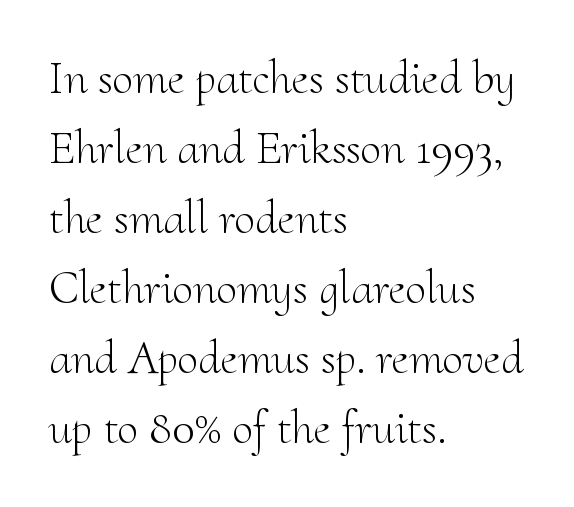
Q: Is the text bold? A: No.
Q: Is the text italic (slanted)? A: No, it is upright.
Q: Is the typeface a serif or a sans-serif typeface? A: Serif.
Q: Is the text underlined? A: No.
Q: How is the paragraph aligned? A: Left-aligned.
Q: Is the spacing between letters normal or unusually wide? A: Normal.
Q: Is the spacing between lines tight, normal or loose? A: Normal.
Q: Width (condensed, normal, or wide)? A: Normal.
Q: Stroke contrast? A: Medium.
Q: x-height? A: Small.
Q: Monospaced? A: No.
